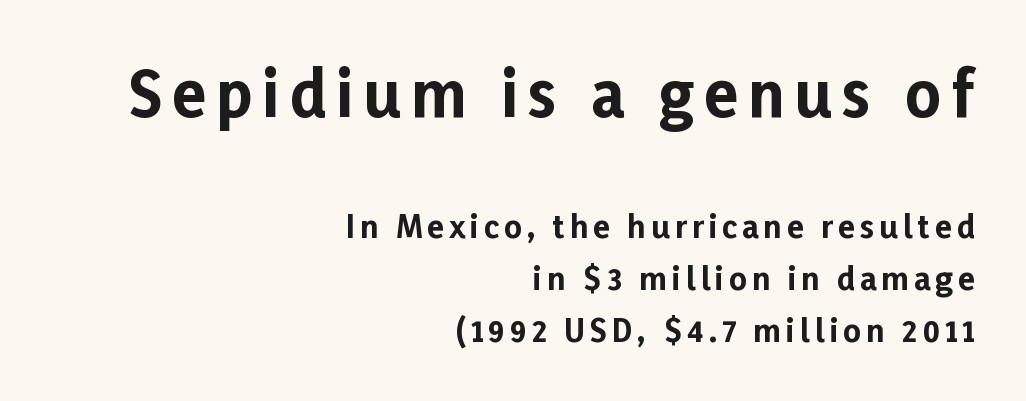
The image shows 62 px bold sans-serif type, upright; set right-aligned, normal line spacing (1.68x), not underlined; the first (top) block is 2.0x larger; low stroke contrast and a medium x-height.
